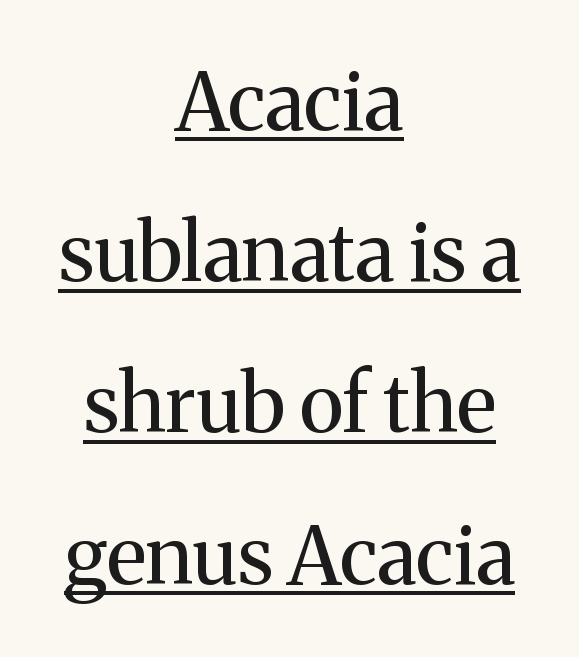
Proportional: the letters do not fall into vertical columns. The strokes are not fattened; the text isn't bold. The paragraph shown floats in the horizontal middle. The tracking reads as untouched default to a designer's eye. What decoration does the sample have? An underline. Style check: upright.
